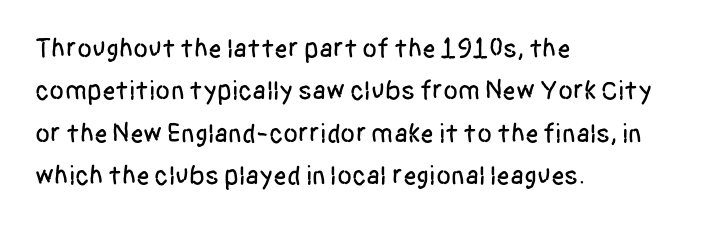
{"italic": "no", "underline": "no", "align": "left", "line_spacing": "normal", "line_spacing_ratio": 1.57, "letter_spacing": "normal", "letter_spacing_em": 0.0, "glyph_px": 27}
